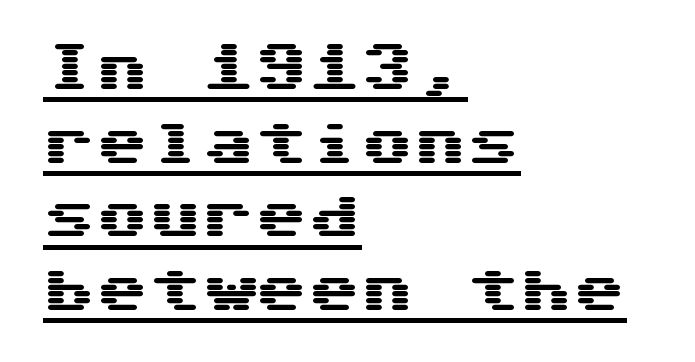
{"serif": "no", "italic": "no", "width": "wide", "stroke_contrast": "medium", "x_height": "medium", "underline": "yes", "align": "left", "line_spacing": "normal", "line_spacing_ratio": 1.39, "letter_spacing": "normal", "letter_spacing_em": 0.0, "glyph_px": 53}
